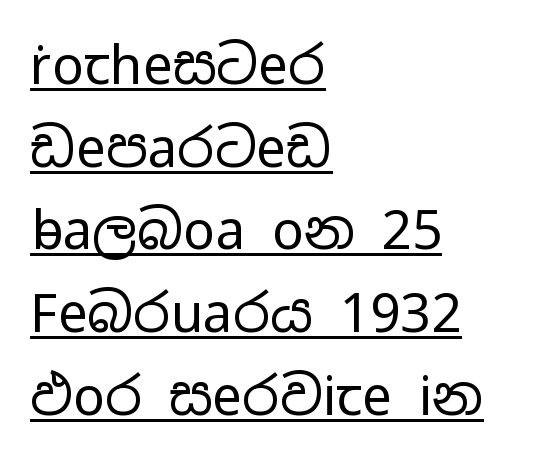
{"serif": "no", "italic": "no", "bold": "no", "weight": "regular", "width": "wide", "stroke_contrast": "low", "x_height": "medium", "monospaced": "no", "underline": "yes", "align": "left", "line_spacing": "normal", "line_spacing_ratio": 1.56, "letter_spacing": "normal", "letter_spacing_em": 0.0, "glyph_px": 53}
